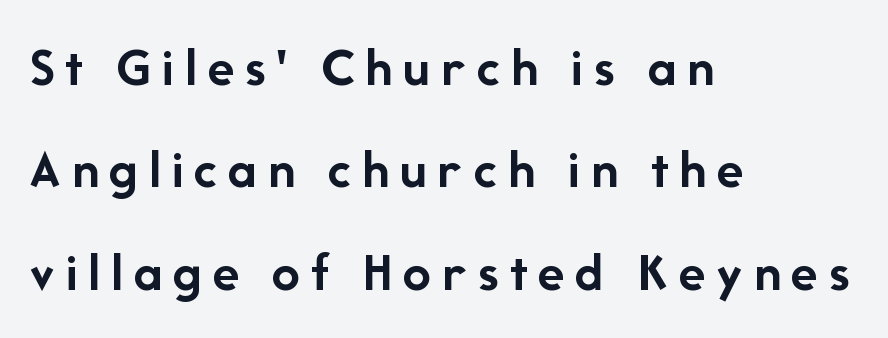
The image shows 56 px semibold sans-serif type, upright; set left-aligned, line spacing 1.83x, not underlined; low stroke contrast and a medium x-height.
